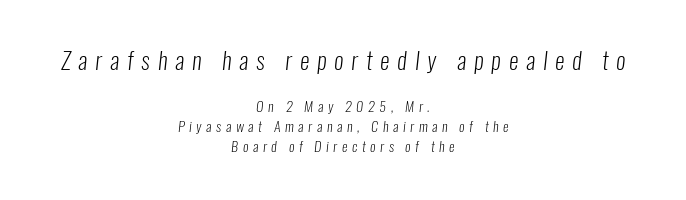
Q: Is the text bold? A: No.
Q: Is the text underlined? A: No.
Q: How is the paragraph aligned? A: Centered.
Q: Is the spacing between letters normal or unusually wide? A: Unusually wide.
Q: Is the spacing between lines tight, normal or loose? A: Normal.
Q: Which block of text is set in a larger size, the first (top) or the second (bottom)? A: The first (top) one.
